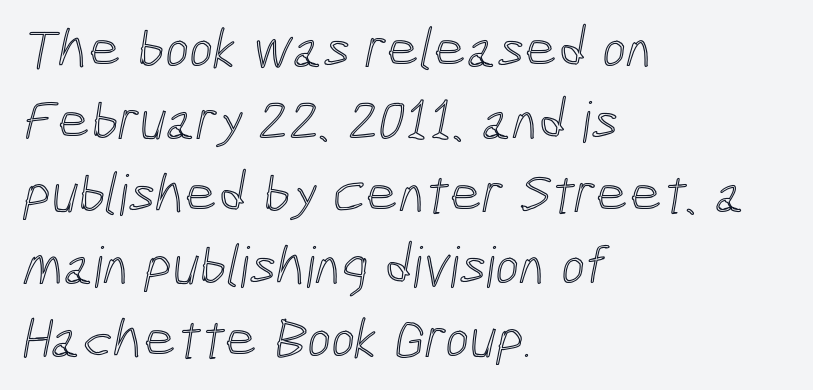
{"width": "condensed", "x_height": "medium", "monospaced": "no", "underline": "no", "align": "left", "line_spacing": "normal", "line_spacing_ratio": 1.27, "letter_spacing": "normal", "letter_spacing_em": 0.0, "glyph_px": 57}
